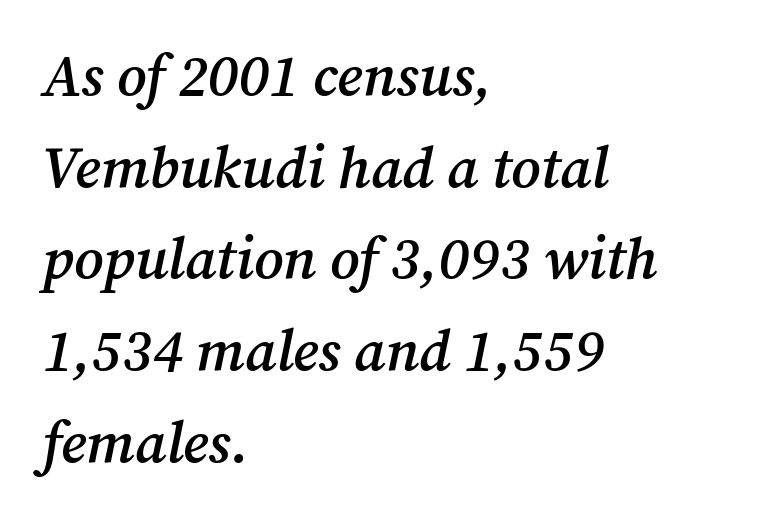
The image shows 58 px semibold serif type, italic (leaning right); set left-aligned, normal line spacing (1.58x), normal letter spacing, not underlined; medium stroke contrast and a medium x-height.
